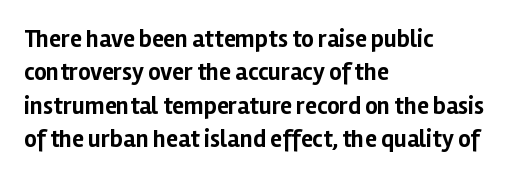
The image shows 24 px bold type, upright; set left-aligned, normal line spacing (1.39x), normal letter spacing, not underlined.
